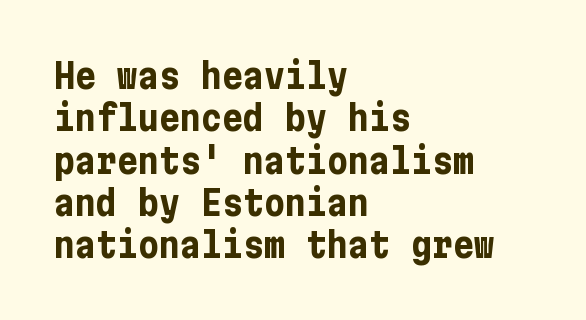
Each glyph is drawn with heavy, bold strokes. In terms of letterform style, serifs are entirely absent. Notice how the stems are strictly vertical — no italics here. The foot of each line stays bare and open.
